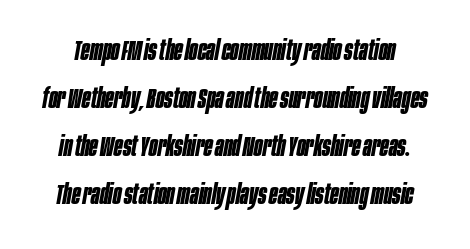
Q: Is the text bold? A: Yes.
Q: Is the text italic (slanted)? A: Yes, it leans right by about 10 degrees.
Q: Is the text underlined? A: No.
Q: Is the spacing between letters normal or unusually wide? A: Normal.
Q: Width (condensed, normal, or wide)? A: Condensed.
Q: Stroke contrast? A: Low.
Q: x-height? A: Large.
Q: Monospaced? A: No.
